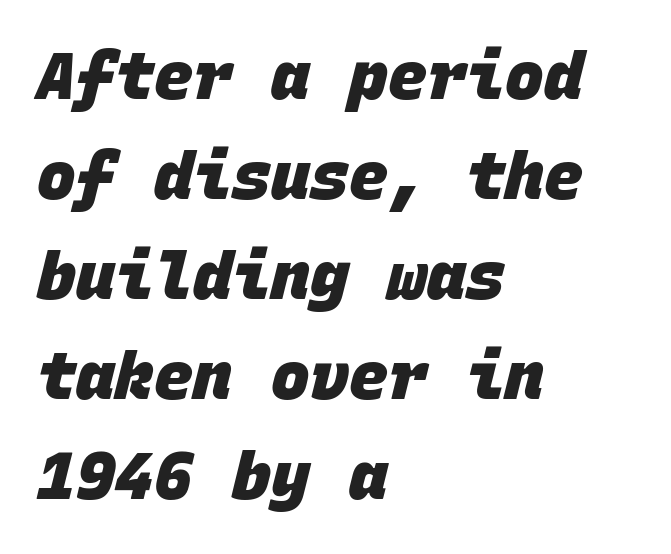
{"serif": "no", "bold": "yes", "weight": "heavy", "width": "normal", "stroke_contrast": "low", "x_height": "large", "monospaced": "yes", "underline": "no", "align": "left", "line_spacing": "normal", "line_spacing_ratio": 1.54, "letter_spacing": "normal", "letter_spacing_em": 0.0, "glyph_px": 65}
